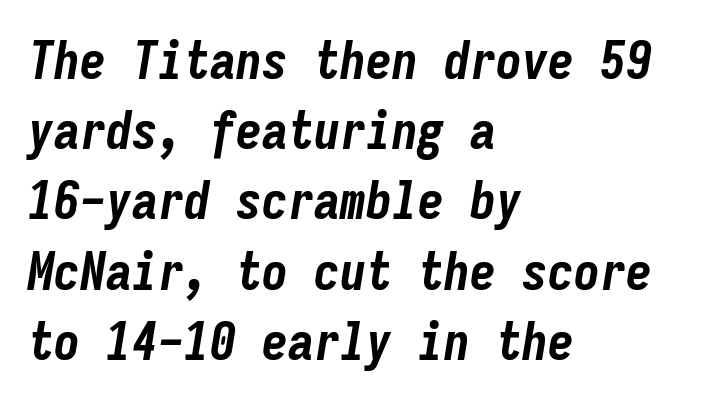
Q: Is the text bold? A: Yes.
Q: Is the text italic (slanted)? A: Yes, it leans right by about 9 degrees.
Q: Is the text underlined? A: No.
Q: How is the paragraph aligned? A: Left-aligned.
Q: Is the spacing between letters normal or unusually wide? A: Normal.
Q: Is the spacing between lines tight, normal or loose? A: Normal.
Q: Width (condensed, normal, or wide)? A: Condensed.
Q: Stroke contrast? A: Low.
Q: x-height? A: Medium.
Q: Monospaced? A: Yes.
